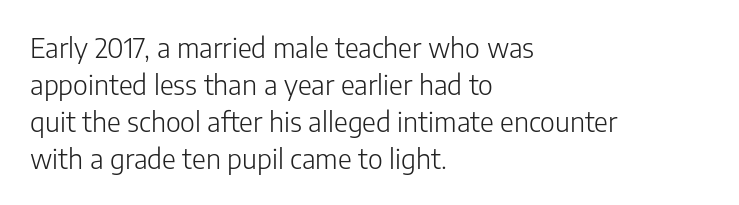
Q: Is the text bold? A: No.
Q: Is the text italic (slanted)? A: No, it is upright.
Q: Is the text underlined? A: No.
Q: How is the paragraph aligned? A: Left-aligned.
Q: Is the spacing between letters normal or unusually wide? A: Normal.
Q: Is the spacing between lines tight, normal or loose? A: Normal.
